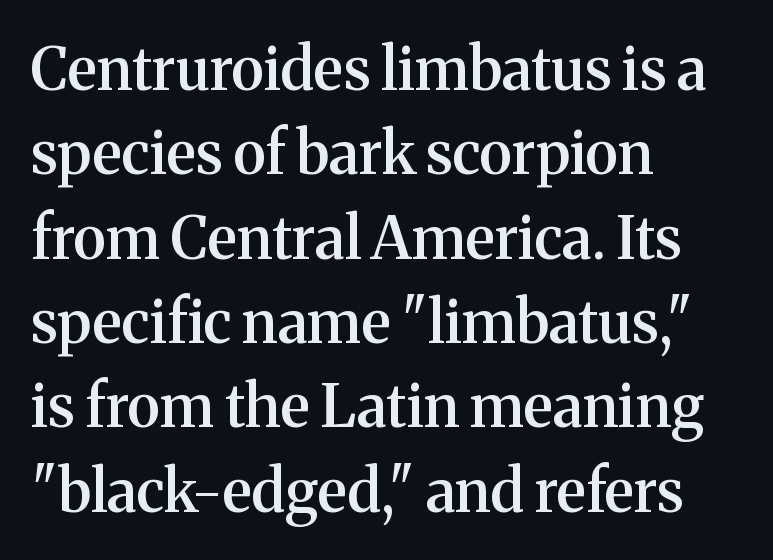
Q: Is the text bold? A: Semi-bold.
Q: Is the text italic (slanted)? A: No, it is upright.
Q: Is the typeface a serif or a sans-serif typeface? A: Serif.
Q: Is the text underlined? A: No.
Q: How is the paragraph aligned? A: Left-aligned.
Q: Is the spacing between letters normal or unusually wide? A: Normal.
Q: Is the spacing between lines tight, normal or loose? A: Normal.
Q: Width (condensed, normal, or wide)? A: Normal.
Q: Stroke contrast? A: Medium.
Q: x-height? A: Medium.
Q: Monospaced? A: No.
